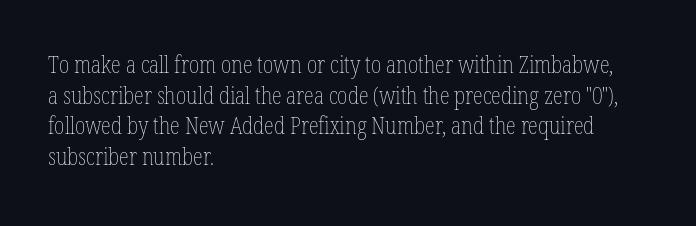
The image shows 23 px text type, upright; set left-aligned, normal line spacing (1.33x), normal letter spacing, not underlined.
